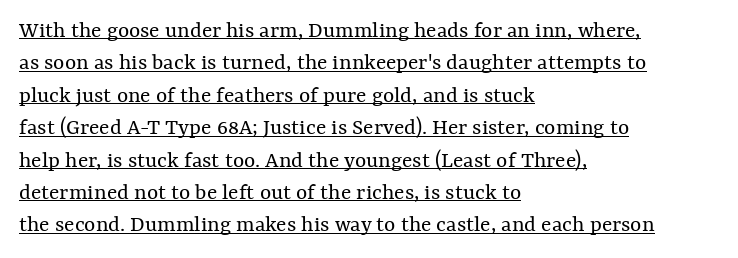
Q: Is the text bold? A: No.
Q: Is the text italic (slanted)? A: No, it is upright.
Q: Is the text underlined? A: Yes.
Q: How is the paragraph aligned? A: Left-aligned.
Q: Is the spacing between letters normal or unusually wide? A: Normal.
Q: Is the spacing between lines tight, normal or loose? A: Normal.
